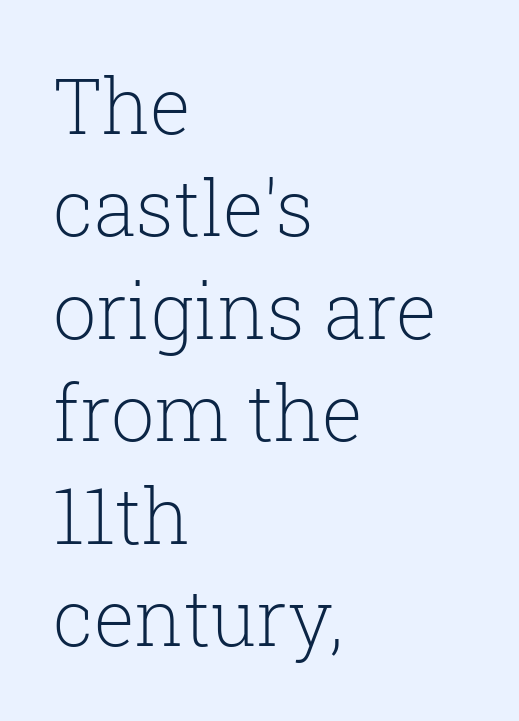
Q: Is the text bold? A: No.
Q: Is the text italic (slanted)? A: No, it is upright.
Q: Is the typeface a serif or a sans-serif typeface? A: Serif.
Q: Is the text underlined? A: No.
Q: How is the paragraph aligned? A: Left-aligned.
Q: Is the spacing between letters normal or unusually wide? A: Normal.
Q: Is the spacing between lines tight, normal or loose? A: Normal.
Q: Width (condensed, normal, or wide)? A: Normal.
Q: Stroke contrast? A: Low.
Q: x-height? A: Medium.
Q: Monospaced? A: No.
